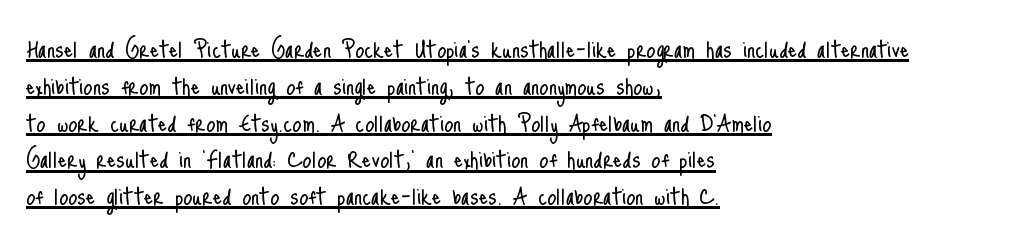
The image shows 29 px light, condensed sans-serif type, upright; set left-aligned, normal line spacing (1.27x), normal letter spacing, underlined; low stroke contrast and a small x-height.
